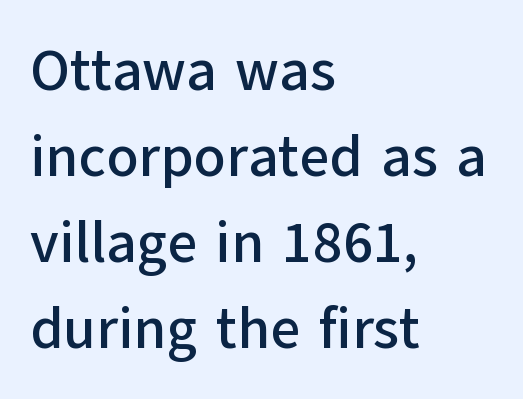
Q: Is the text italic (slanted)? A: No, it is upright.
Q: Is the typeface a serif or a sans-serif typeface? A: Sans-serif.
Q: Is the text underlined? A: No.
Q: How is the paragraph aligned? A: Left-aligned.
Q: Is the spacing between letters normal or unusually wide? A: Normal.
Q: Is the spacing between lines tight, normal or loose? A: Normal.
Q: Width (condensed, normal, or wide)? A: Normal.
Q: Stroke contrast? A: Low.
Q: x-height? A: Medium.
Q: Monospaced? A: No.
